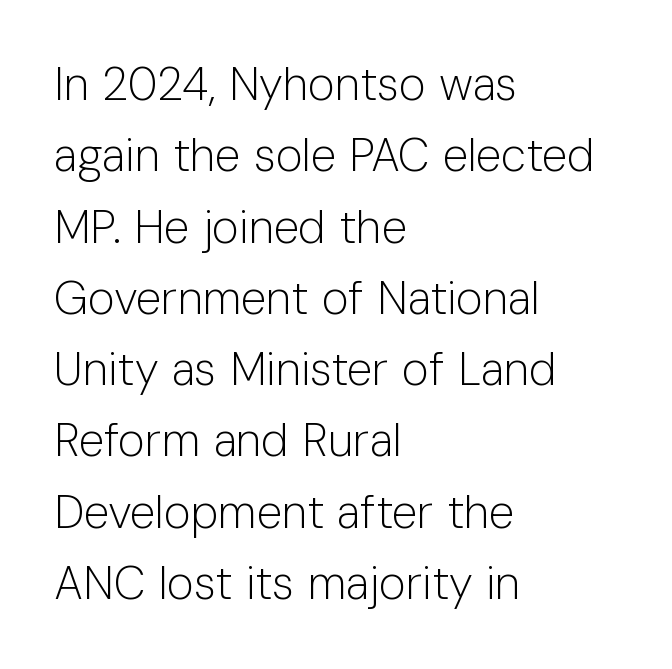
Standard letterfit; no display-style spreading of the glyphs. A classic flush-left, rag-right setting is used for this passage. A quiet, ordinary-to-light weight characterises the typeface. If you measured baseline to baseline, you'd find a middling distance. The type family on display is of the sans-serif kind. Italic? Not at all — the glyphs are vertical.
